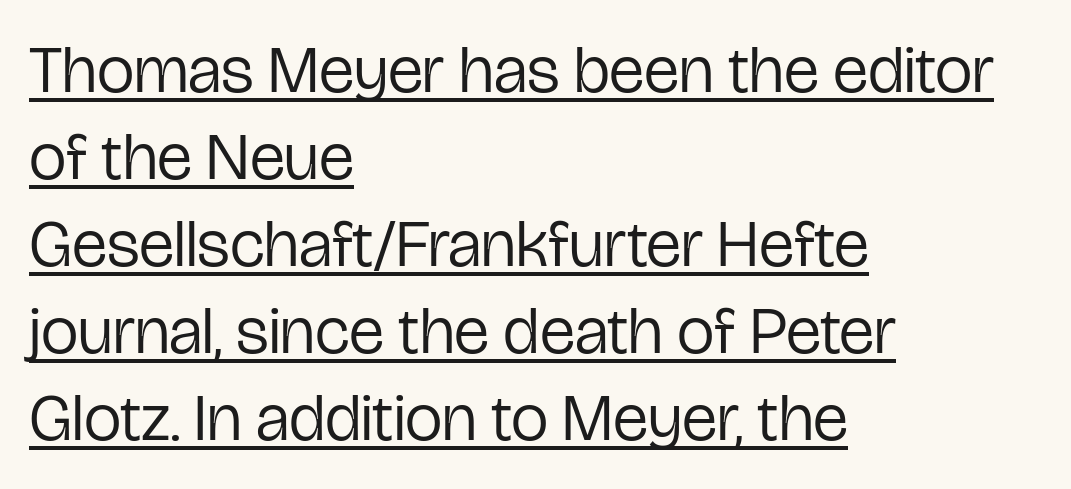
Q: Is the text bold? A: No.
Q: Is the text italic (slanted)? A: No, it is upright.
Q: Is the typeface a serif or a sans-serif typeface? A: Sans-serif.
Q: Is the text underlined? A: Yes.
Q: How is the paragraph aligned? A: Left-aligned.
Q: Is the spacing between letters normal or unusually wide? A: Normal.
Q: Is the spacing between lines tight, normal or loose? A: Normal.
Q: Width (condensed, normal, or wide)? A: Condensed.
Q: Stroke contrast? A: Low.
Q: x-height? A: Medium.
Q: Monospaced? A: No.
